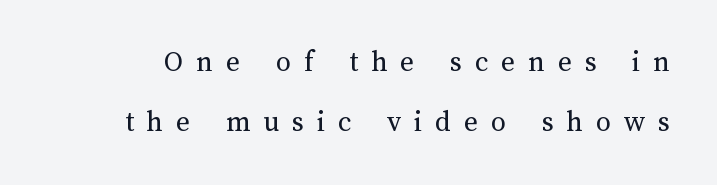
Q: Is the text bold? A: No.
Q: Is the text italic (slanted)? A: No, it is upright.
Q: Is the text underlined? A: No.
Q: Is the spacing between letters normal or unusually wide? A: Unusually wide.
Q: Is the spacing between lines tight, normal or loose? A: Loose.
Q: Width (condensed, normal, or wide)? A: Normal.
Q: Stroke contrast? A: Medium.
Q: x-height? A: Medium.
Q: Monospaced? A: No.
